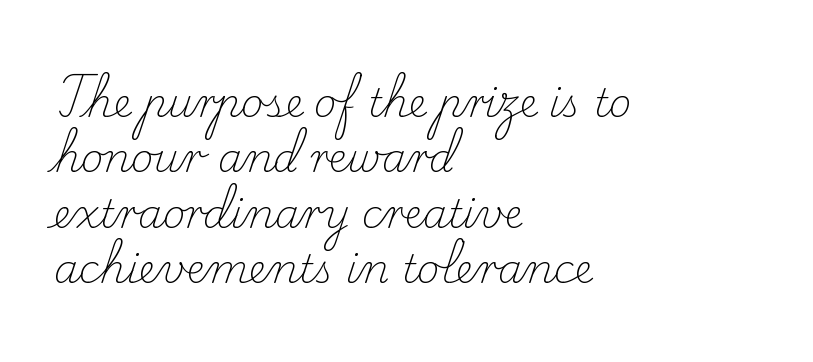
{"serif": "yes", "bold": "no", "weight": "light", "width": "normal", "stroke_contrast": "low", "x_height": "small", "monospaced": "no", "underline": "no", "align": "left", "line_spacing": "normal", "line_spacing_ratio": 1.42, "letter_spacing": "normal", "letter_spacing_em": 0.0, "glyph_px": 39}
